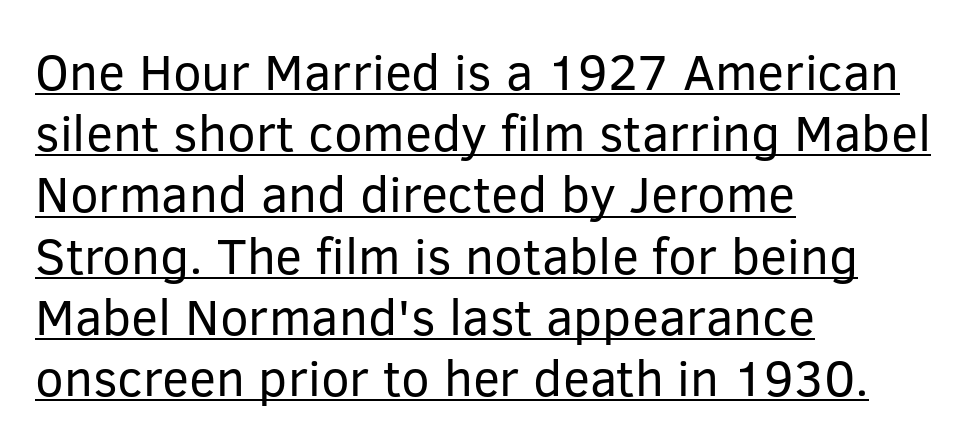
{"serif": "no", "italic": "no", "bold": "no", "weight": "regular", "width": "normal", "stroke_contrast": "low", "x_height": "medium", "monospaced": "no", "underline": "yes", "align": "left", "line_spacing_ratio": 1.2, "letter_spacing": "normal", "letter_spacing_em": 0.0, "glyph_px": 51}
